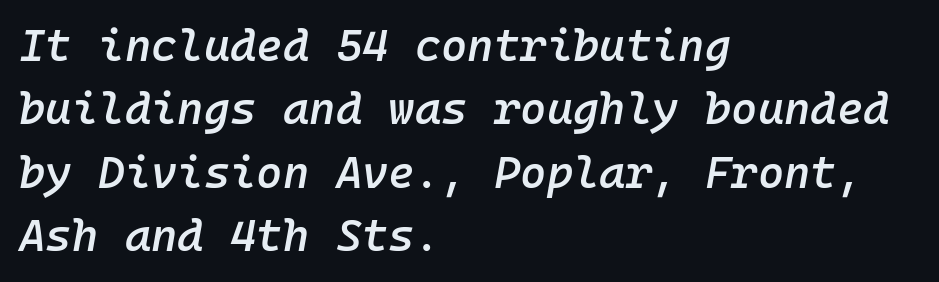
This sample uses an oblique cut, with every glyph tilted off the vertical. Nobody drew a line under any word here. Inter-character spacing is left at the font's built-in metrics. Whoever set this chose a conventional vertical rhythm. The setting favours the left margin, as ordinary paragraphs usually do. The face used here is a semibold: visibly heavier than regular, lighter than bold.
